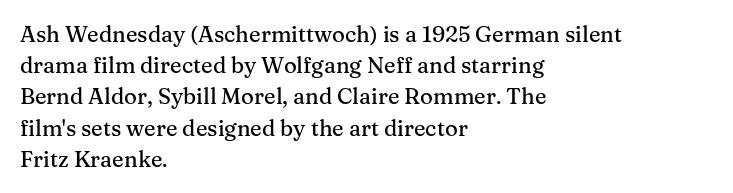
The image shows 22 px text type, upright; set left-aligned, normal line spacing (1.42x), normal letter spacing, not underlined.
